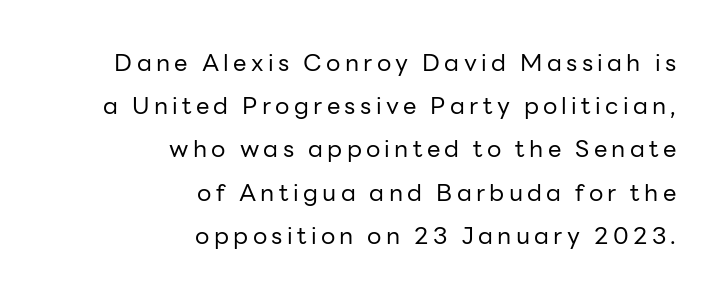
The image shows 24 px text type, upright; set right-aligned, line spacing 1.8x, not underlined.
